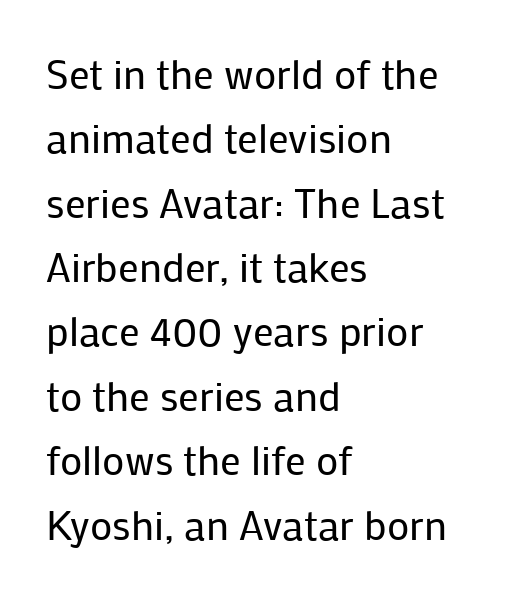
{"serif": "no", "italic": "no", "bold": "no", "weight": "regular", "width": "normal", "stroke_contrast": "low", "x_height": "medium", "monospaced": "no", "underline": "no", "align": "left", "line_spacing": "normal", "line_spacing_ratio": 1.57, "letter_spacing": "normal", "letter_spacing_em": 0.0, "glyph_px": 41}
